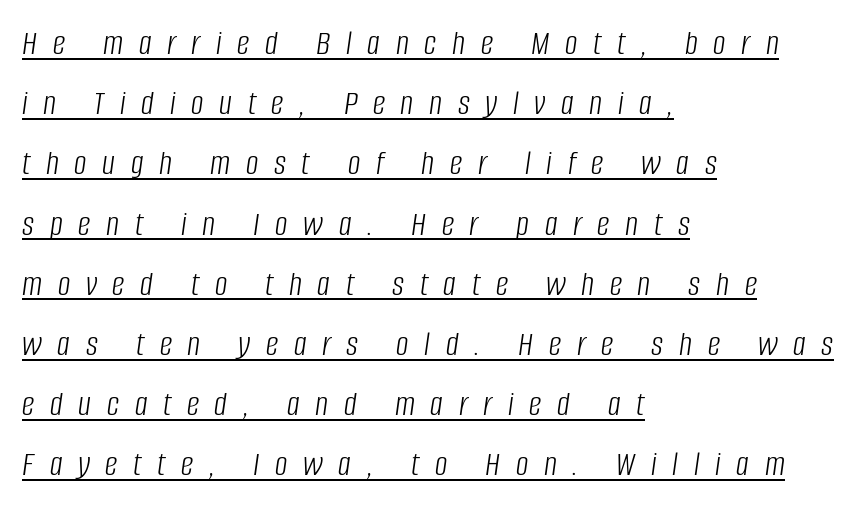
{"italic": "yes", "lean": "right", "slant_degrees": 8, "bold": "no", "weight": "light", "width": "condensed", "stroke_contrast": "low", "x_height": "large", "monospaced": "no", "underline": "yes", "align": "left", "line_spacing_ratio": 1.72, "letter_spacing": "wide", "letter_spacing_em": 0.45, "glyph_px": 35}
